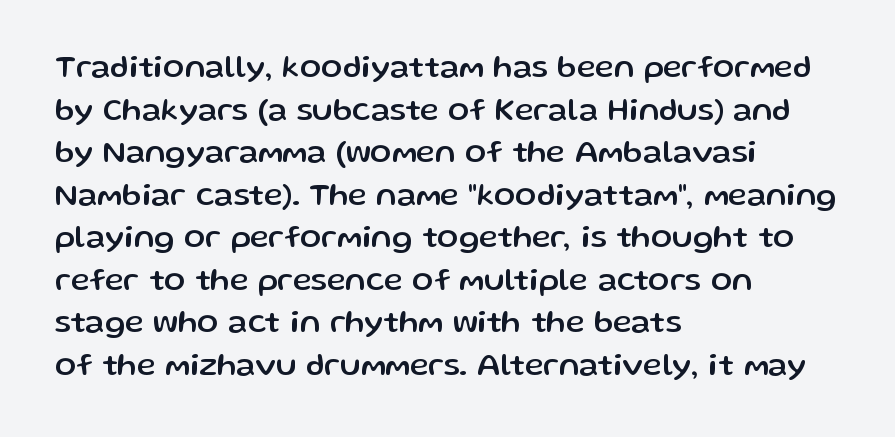
The image shows 32 px sans-serif type, upright; set left-aligned, normal line spacing (1.33x), normal letter spacing, not underlined; low stroke contrast and a medium x-height.
